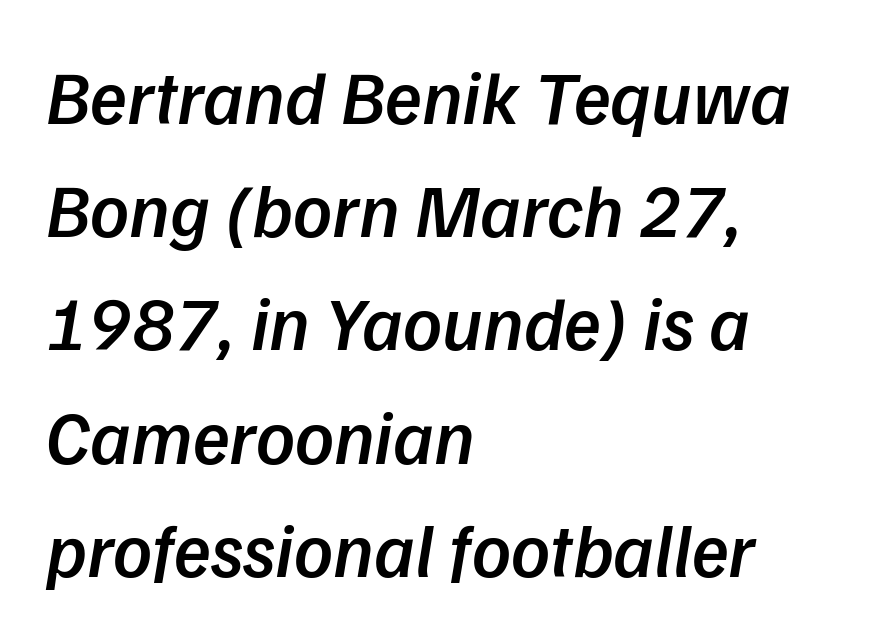
The string is rendered with underlining switched off. The space between consecutive lines is moderate. Each glyph is drawn with semibold strokes, heavier than normal yet not fully bold. Spacing verdict: proportional, widths tailored to each character.
